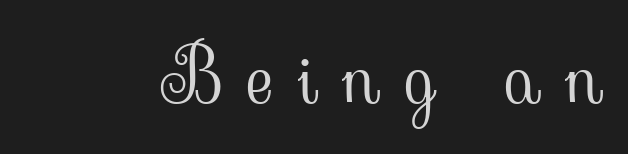
{"serif": "yes", "italic": "no", "bold": "no", "weight": "light", "width": "normal", "stroke_contrast": "low", "x_height": "small", "monospaced": "no", "underline": "no", "letter_spacing": "wide", "letter_spacing_em": 0.32, "glyph_px": 76}
